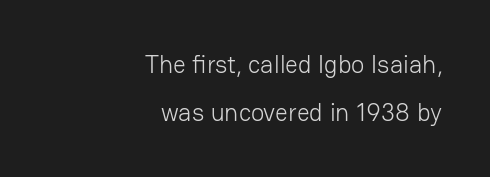
{"italic": "no", "bold": "no", "underline": "no", "align": "right", "line_spacing": "loose", "line_spacing_ratio": 1.92, "letter_spacing": "normal", "letter_spacing_em": 0.0, "glyph_px": 25}
